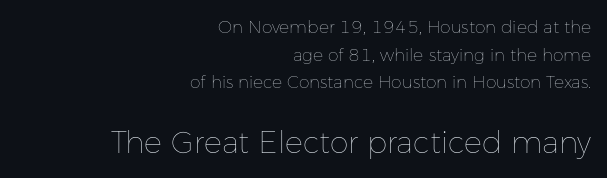
{"italic": "no", "bold": "no", "weight": "thin", "width": "normal", "stroke_contrast": "low", "x_height": "medium", "monospaced": "no", "underline": "no", "align": "right", "line_spacing": "normal", "line_spacing_ratio": 1.63, "letter_spacing": "normal", "letter_spacing_em": 0.0, "larger_block": "second", "size_ratio": 1.76, "glyph_px": 30}
